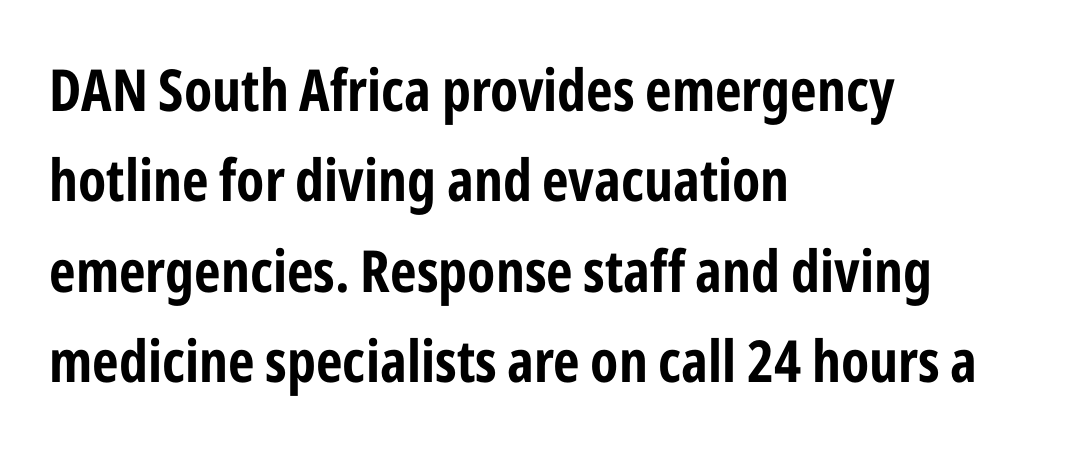
Q: Is the text bold? A: Yes.
Q: Is the text italic (slanted)? A: No, it is upright.
Q: Is the typeface a serif or a sans-serif typeface? A: Sans-serif.
Q: Is the text underlined? A: No.
Q: How is the paragraph aligned? A: Left-aligned.
Q: Is the spacing between letters normal or unusually wide? A: Normal.
Q: Is the spacing between lines tight, normal or loose? A: Normal.
Q: Width (condensed, normal, or wide)? A: Condensed.
Q: Stroke contrast? A: Low.
Q: x-height? A: Medium.
Q: Monospaced? A: No.
